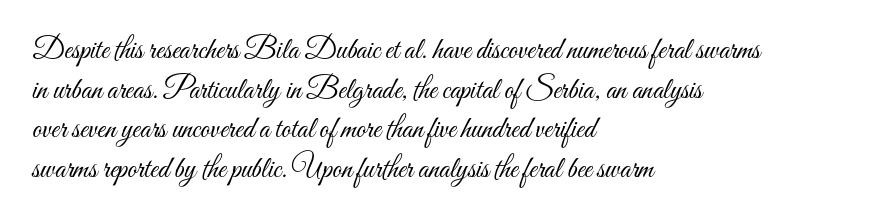
{"bold": "no", "weight": "light", "width": "condensed", "stroke_contrast": "medium", "x_height": "small", "monospaced": "no", "underline": "no", "align": "left", "line_spacing": "normal", "line_spacing_ratio": 1.32, "letter_spacing": "normal", "letter_spacing_em": 0.0, "glyph_px": 30}
